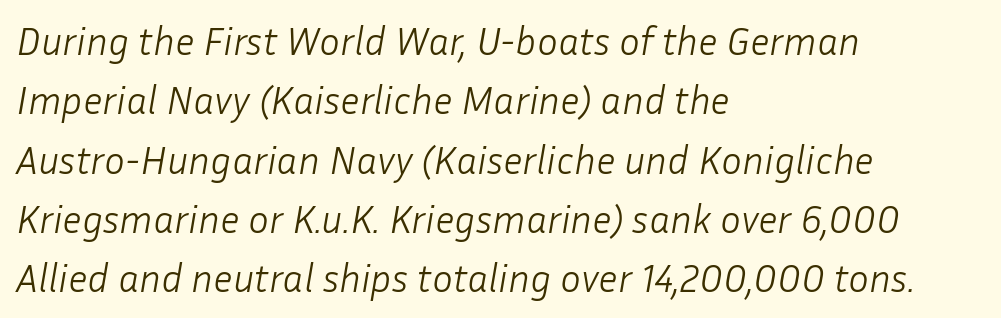
{"italic": "yes", "lean": "right", "slant_degrees": 10, "bold": "no", "weight": "light", "width": "normal", "stroke_contrast": "low", "x_height": "medium", "monospaced": "no", "underline": "no", "align": "left", "line_spacing": "normal", "line_spacing_ratio": 1.52, "letter_spacing": "normal", "letter_spacing_em": 0.0, "glyph_px": 39}
